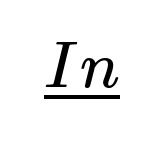
{"serif": "yes", "bold": "no", "weight": "regular", "width": "wide", "stroke_contrast": "medium", "x_height": "small", "monospaced": "no", "underline": "yes", "glyph_px": 66}
